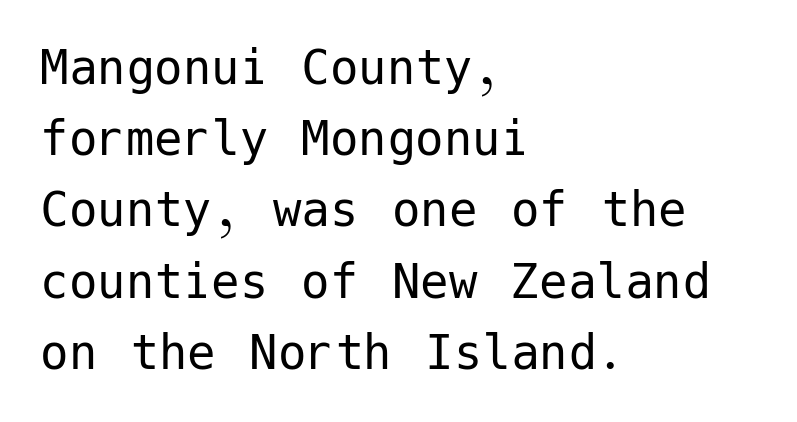
Q: Is the text bold? A: No.
Q: Is the text italic (slanted)? A: No, it is upright.
Q: Is the typeface a serif or a sans-serif typeface? A: Sans-serif.
Q: Is the text underlined? A: No.
Q: How is the paragraph aligned? A: Left-aligned.
Q: Is the spacing between letters normal or unusually wide? A: Normal.
Q: Is the spacing between lines tight, normal or loose? A: Normal.
Q: Width (condensed, normal, or wide)? A: Normal.
Q: Stroke contrast? A: Low.
Q: x-height? A: Medium.
